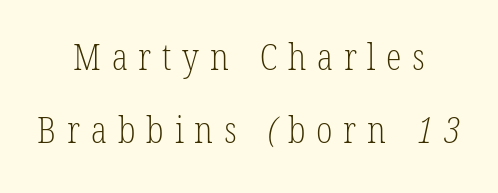
The image shows 36 px light, condensed serif type; set centered, loose line spacing (2.03x), unusually wide letter spacing (+0.3 em), not underlined; low stroke contrast and a medium x-height.
